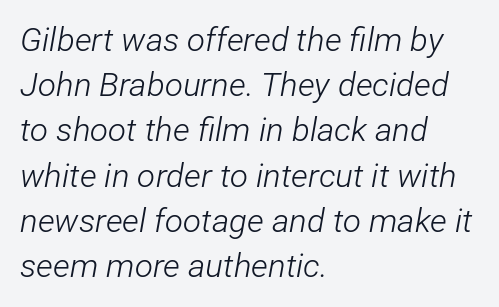
{"italic": "yes", "lean": "right", "slant_degrees": 12, "bold": "no", "weight": "light", "width": "condensed", "stroke_contrast": "low", "x_height": "medium", "monospaced": "no", "underline": "no", "align": "left", "line_spacing": "normal", "line_spacing_ratio": 1.37, "letter_spacing": "normal", "letter_spacing_em": 0.0, "glyph_px": 33}
